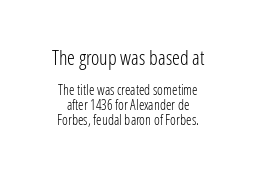
Q: Is the text bold? A: No.
Q: Is the text italic (slanted)? A: No, it is upright.
Q: Is the text underlined? A: No.
Q: How is the paragraph aligned? A: Centered.
Q: Is the spacing between letters normal or unusually wide? A: Normal.
Q: Is the spacing between lines tight, normal or loose? A: Tight.
Q: Which block of text is set in a larger size, the first (top) or the second (bottom)? A: The first (top) one.
